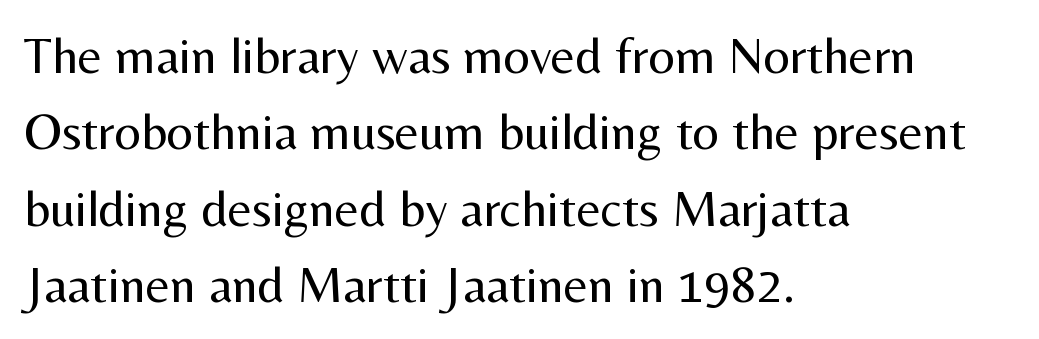
Q: Is the text bold? A: No.
Q: Is the text italic (slanted)? A: No, it is upright.
Q: Is the typeface a serif or a sans-serif typeface? A: Sans-serif.
Q: Is the text underlined? A: No.
Q: How is the paragraph aligned? A: Left-aligned.
Q: Is the spacing between letters normal or unusually wide? A: Normal.
Q: Is the spacing between lines tight, normal or loose? A: Normal.
Q: Width (condensed, normal, or wide)? A: Normal.
Q: Stroke contrast? A: Medium.
Q: x-height? A: Medium.
Q: Monospaced? A: No.
